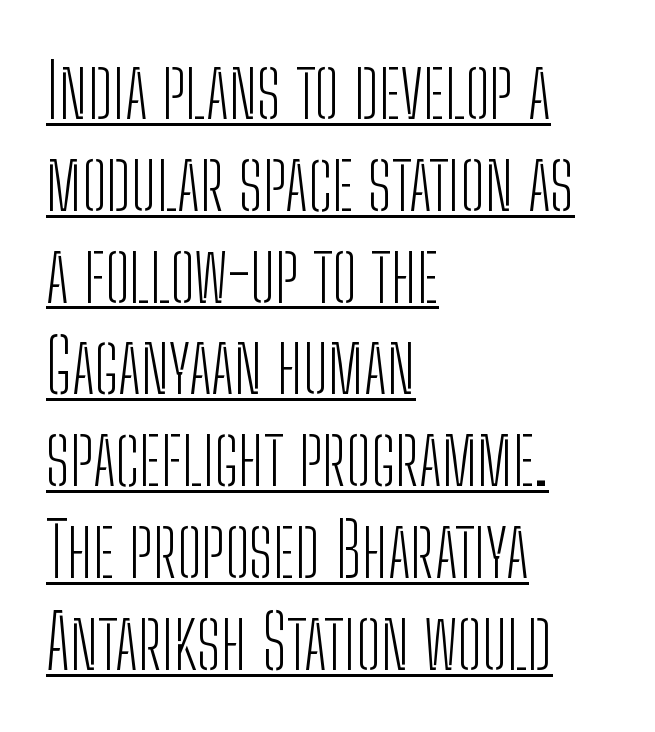
{"serif": "no", "italic": "no", "bold": "no", "weight": "light", "width": "condensed", "stroke_contrast": "low", "x_height": "medium", "monospaced": "no", "underline": "yes", "align": "left", "line_spacing_ratio": 1.24, "letter_spacing": "normal", "letter_spacing_em": 0.0, "glyph_px": 74}
